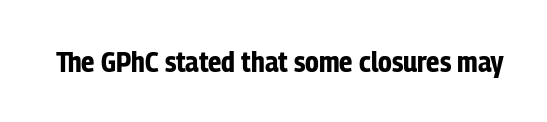
{"serif": "no", "italic": "no", "bold": "yes", "weight": "bold", "width": "condensed", "stroke_contrast": "low", "x_height": "medium", "monospaced": "no", "underline": "no", "letter_spacing": "normal", "letter_spacing_em": 0.0, "glyph_px": 29}
